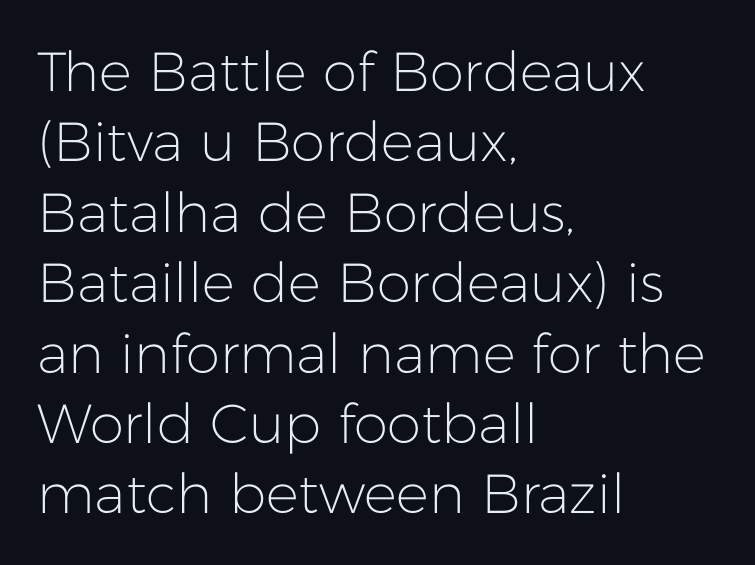
The image shows 55 px light sans-serif type, upright; set left-aligned, normal line spacing (1.28x), normal letter spacing, not underlined; low stroke contrast and a medium x-height.
